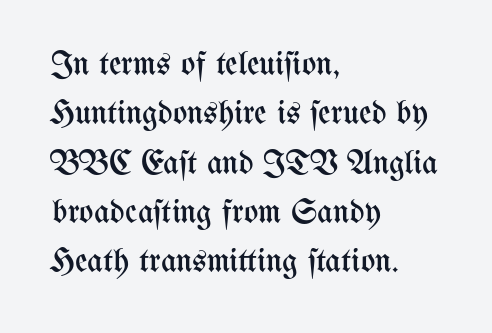
Q: Is the text bold? A: No.
Q: Is the text italic (slanted)? A: No, it is upright.
Q: Is the text underlined? A: No.
Q: How is the paragraph aligned? A: Left-aligned.
Q: Is the spacing between letters normal or unusually wide? A: Normal.
Q: Is the spacing between lines tight, normal or loose? A: Normal.
Q: Width (condensed, normal, or wide)? A: Condensed.
Q: Stroke contrast? A: Medium.
Q: x-height? A: Medium.
Q: Monospaced? A: No.
